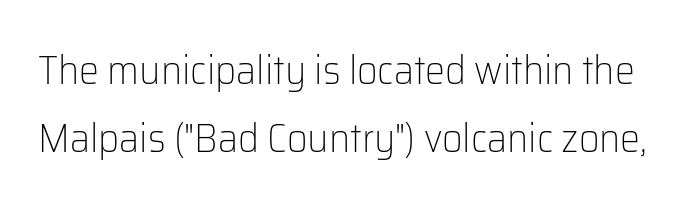
Q: Is the text bold? A: No.
Q: Is the text italic (slanted)? A: No, it is upright.
Q: Is the typeface a serif or a sans-serif typeface? A: Sans-serif.
Q: Is the text underlined? A: No.
Q: Is the spacing between letters normal or unusually wide? A: Normal.
Q: Width (condensed, normal, or wide)? A: Normal.
Q: Stroke contrast? A: Low.
Q: x-height? A: Medium.
Q: Monospaced? A: No.
